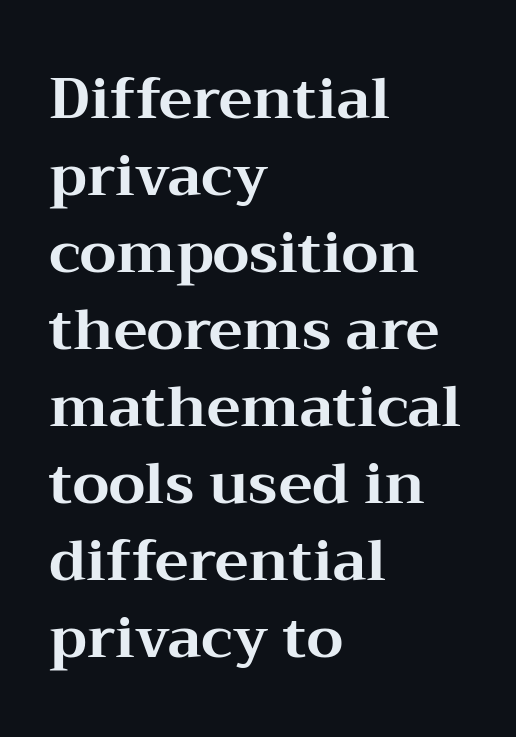
{"serif": "yes", "italic": "no", "bold": "yes", "weight": "bold", "width": "wide", "stroke_contrast": "medium", "x_height": "medium", "monospaced": "no", "underline": "no", "align": "left", "line_spacing": "normal", "line_spacing_ratio": 1.35, "letter_spacing": "normal", "letter_spacing_em": 0.0, "glyph_px": 57}
